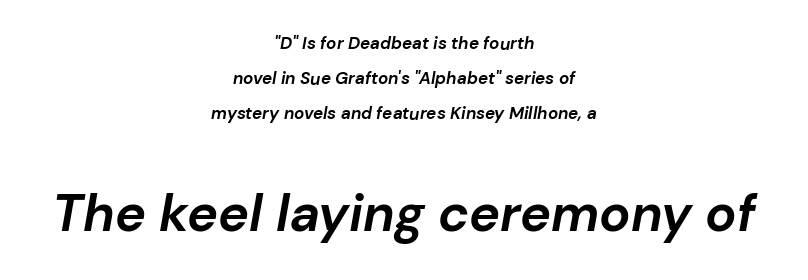
The typography opts for an oblique posture over an upright one. The paragraph has two soft edges and a firm central axis. Which of the two is more prominent by size? The second, at the bottom. In terms of letterspacing, this is plain default setting. Words float on clear page, feet unadorned.
